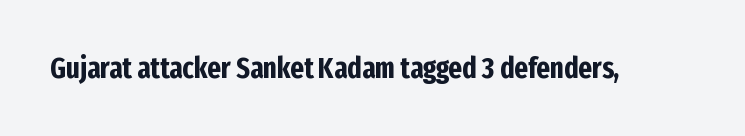
A typesetter would call this zero additional tracking. The gap between lines stays unmarked. The passage shown is typed in a proportional face where columns would drift. The type family on display is of the sans-serif kind. Strong, thick strokes mark this as bold type. The lettering holds an erect, upright posture throughout.
